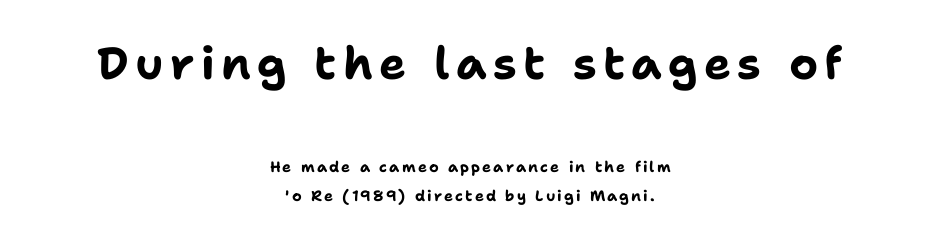
{"serif": "no", "italic": "no", "bold": "yes", "weight": "bold", "width": "normal", "stroke_contrast": "low", "x_height": "medium", "monospaced": "no", "underline": "no", "align": "center", "line_spacing": "loose", "line_spacing_ratio": 1.93, "larger_block": "first", "size_ratio": 3.0, "glyph_px": 45}
